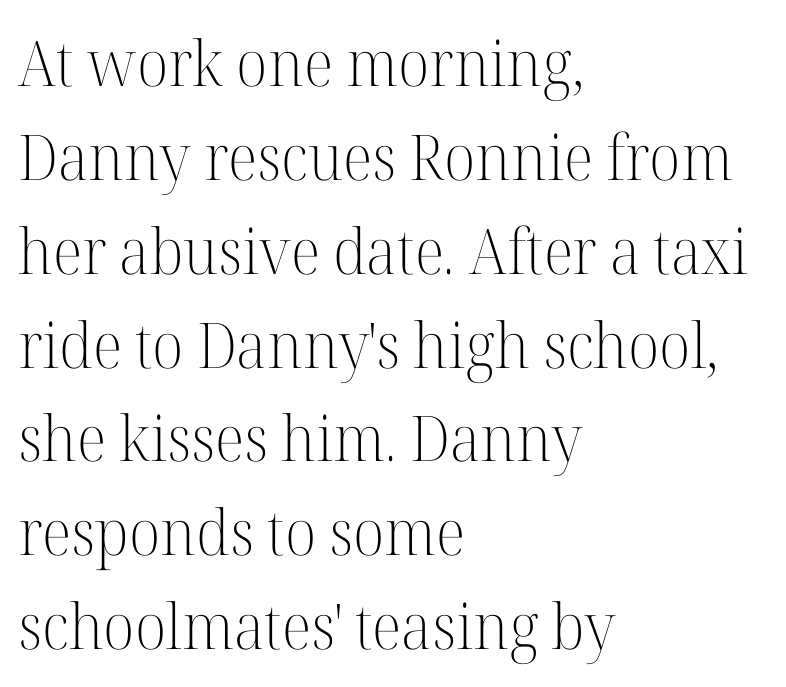
A classic flush-left, rag-right setting is used for this passage. A normal amount of white space separates one row of letters from the next. The string is rendered with underlining switched off. Stems and bowls with no extra thickness — not bold. Compared with typical body copy, the letter spacing here is the same. The letters advance in unequal steps, a hallmark of proportional type.
